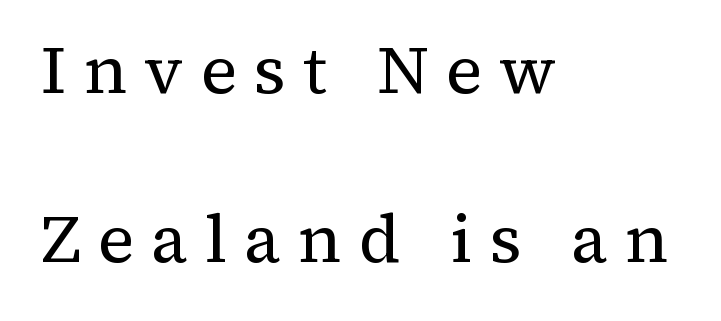
{"serif": "yes", "italic": "no", "bold": "no", "weight": "regular", "width": "normal", "stroke_contrast": "medium", "x_height": "medium", "monospaced": "no", "underline": "no", "align": "left", "line_spacing": "loose", "line_spacing_ratio": 2.49, "letter_spacing": "wide", "letter_spacing_em": 0.25, "glyph_px": 68}
